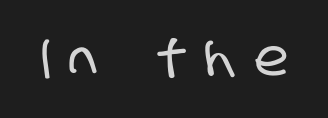
Observe the wide spacing: letters keep a clear distance from each other. The letters advance in unequal steps, a hallmark of proportional type. Descender tails drop into unmarked territory. The passage shown is typeset with a sans-serif family.
